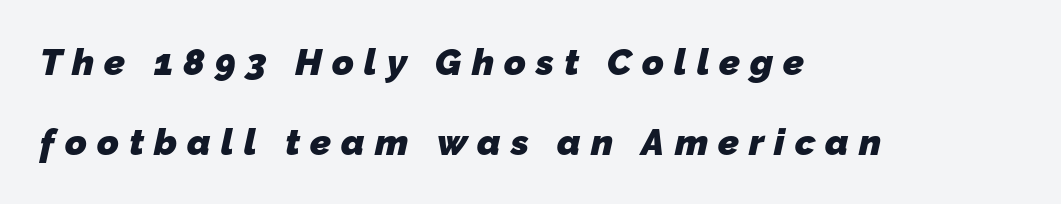
You can tell from the bare stems that sans-serif type was used. Vertically, the passage feels expansive, rows floating well apart. Observe the wide spacing: letters keep a clear distance from each other. The string is rendered with underlining switched off. This sample is left-justified, so line endings fall wherever the words run out. Every letter is thick-stroked: bold, no question.
